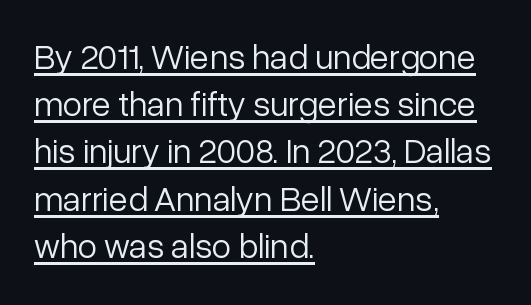
{"serif": "no", "italic": "no", "bold": "no", "weight": "light", "width": "normal", "stroke_contrast": "low", "x_height": "medium", "monospaced": "no", "underline": "yes", "align": "left", "line_spacing": "normal", "line_spacing_ratio": 1.35, "letter_spacing": "normal", "letter_spacing_em": 0.0, "glyph_px": 35}
